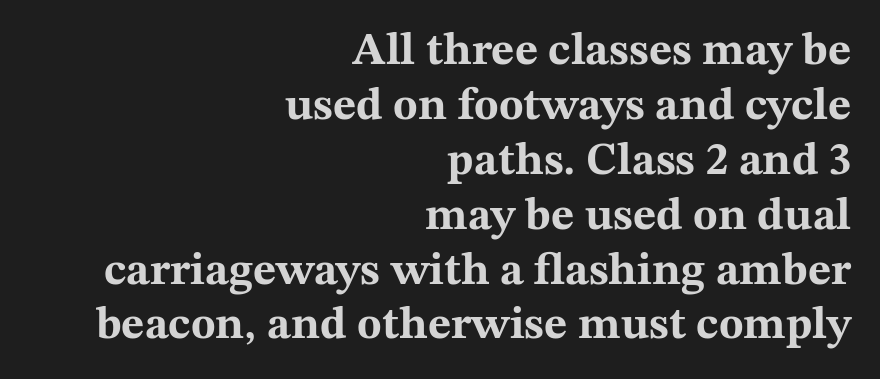
Q: Is the text bold? A: Yes.
Q: Is the text italic (slanted)? A: No, it is upright.
Q: Is the typeface a serif or a sans-serif typeface? A: Serif.
Q: Is the text underlined? A: No.
Q: How is the paragraph aligned? A: Right-aligned.
Q: Is the spacing between letters normal or unusually wide? A: Normal.
Q: Width (condensed, normal, or wide)? A: Wide.
Q: Stroke contrast? A: Medium.
Q: x-height? A: Medium.
Q: Monospaced? A: No.
